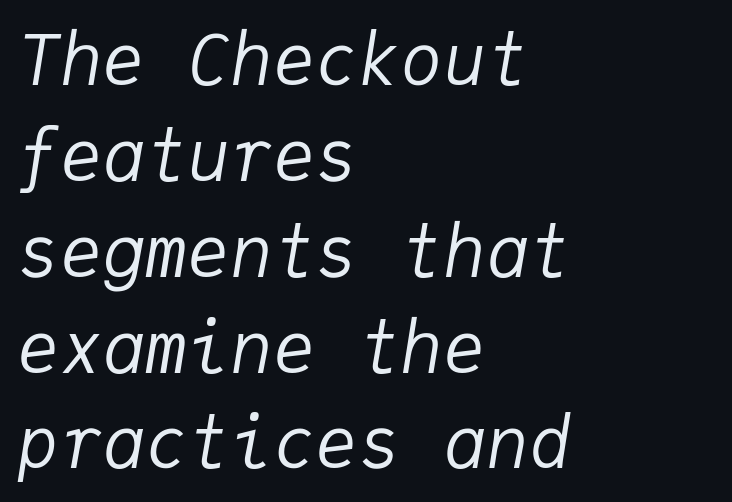
Q: Is the text bold? A: No.
Q: Is the text italic (slanted)? A: Yes, it leans right by about 9 degrees.
Q: Is the text underlined? A: No.
Q: How is the paragraph aligned? A: Left-aligned.
Q: Is the spacing between letters normal or unusually wide? A: Normal.
Q: Is the spacing between lines tight, normal or loose? A: Normal.
Q: Width (condensed, normal, or wide)? A: Normal.
Q: Stroke contrast? A: Low.
Q: x-height? A: Medium.
Q: Monospaced? A: Yes.
